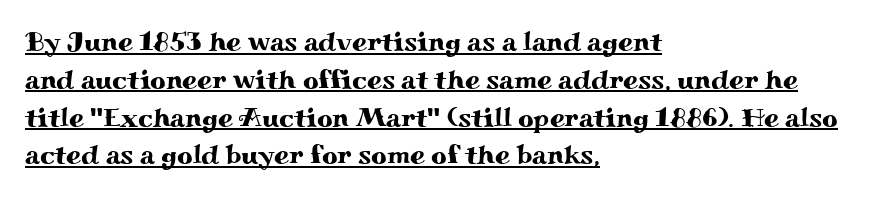
Q: Is the text italic (slanted)? A: No, it is upright.
Q: Is the text underlined? A: Yes.
Q: How is the paragraph aligned? A: Left-aligned.
Q: Is the spacing between letters normal or unusually wide? A: Normal.
Q: Is the spacing between lines tight, normal or loose? A: Normal.
